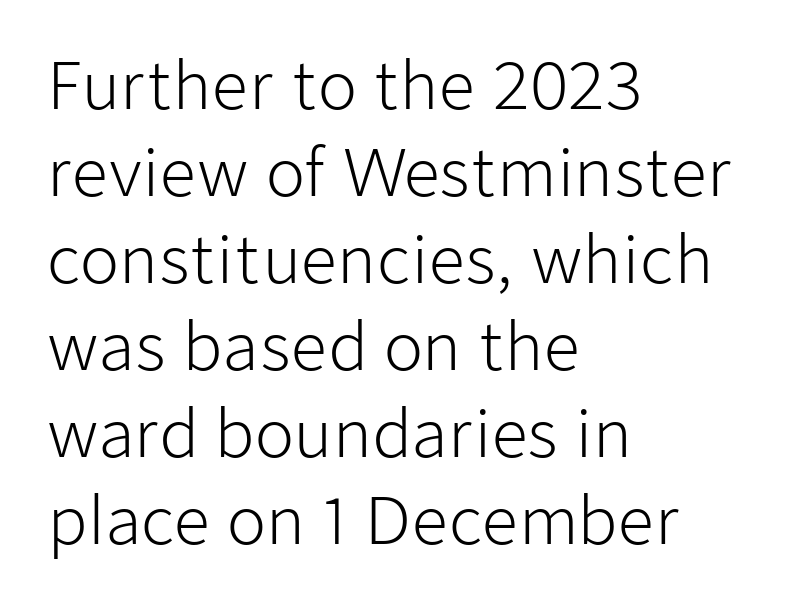
Leading matches the norm, producing a regular column. Lines of text with bare space underneath. Nope, no serifs anywhere on these letters. Do the characters align in a grid? No, the font is proportional. The weight tops out at a normal text grade. The gaps between neighbouring characters are ordinary and unremarkable.
